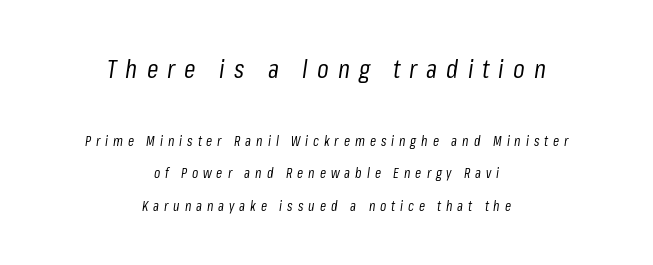
The image shows 26 px text type, italic (leaning right); set centered, loose line spacing (2.31x), unusually wide letter spacing (+0.35 em), not underlined; the first (top) block is 1.86x larger.
